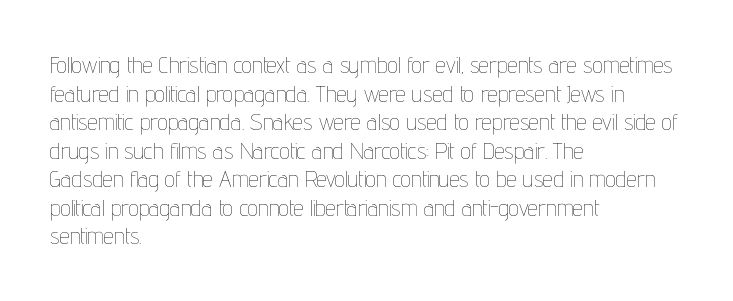
Q: Is the text bold? A: No.
Q: Is the text italic (slanted)? A: No, it is upright.
Q: Is the text underlined? A: No.
Q: How is the paragraph aligned? A: Left-aligned.
Q: Is the spacing between letters normal or unusually wide? A: Normal.
